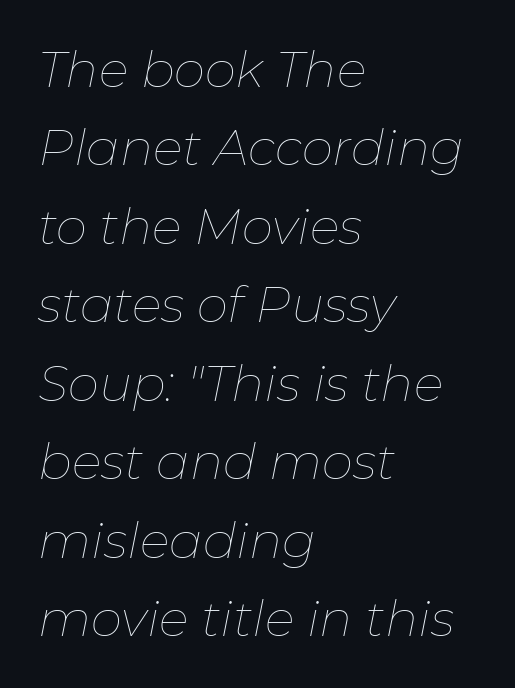
Q: Is the text bold? A: No.
Q: Is the text italic (slanted)? A: Yes, it leans right by about 11 degrees.
Q: Is the text underlined? A: No.
Q: How is the paragraph aligned? A: Left-aligned.
Q: Is the spacing between letters normal or unusually wide? A: Normal.
Q: Is the spacing between lines tight, normal or loose? A: Normal.
Q: Width (condensed, normal, or wide)? A: Normal.
Q: Stroke contrast? A: Low.
Q: x-height? A: Medium.
Q: Monospaced? A: No.
